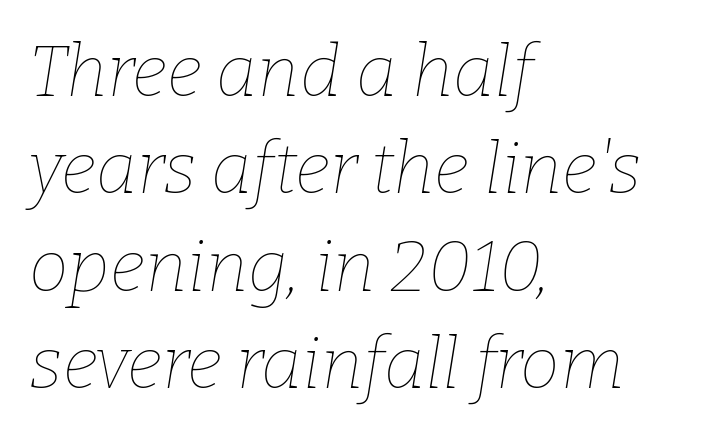
Q: Is the text bold? A: No.
Q: Is the text italic (slanted)? A: Yes, it leans right by about 9 degrees.
Q: Is the text underlined? A: No.
Q: How is the paragraph aligned? A: Left-aligned.
Q: Is the spacing between letters normal or unusually wide? A: Normal.
Q: Is the spacing between lines tight, normal or loose? A: Normal.
Q: Width (condensed, normal, or wide)? A: Normal.
Q: Stroke contrast? A: Low.
Q: x-height? A: Medium.
Q: Monospaced? A: No.
